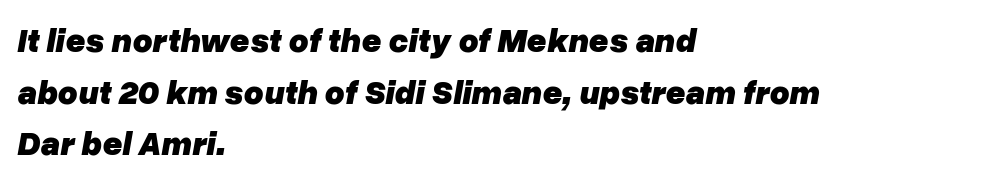
Q: Is the text bold? A: Yes.
Q: Is the text italic (slanted)? A: Yes, it leans right by about 10 degrees.
Q: Is the text underlined? A: No.
Q: How is the paragraph aligned? A: Left-aligned.
Q: Is the spacing between letters normal or unusually wide? A: Normal.
Q: Is the spacing between lines tight, normal or loose? A: Normal.
Q: Width (condensed, normal, or wide)? A: Normal.
Q: Stroke contrast? A: Low.
Q: x-height? A: Medium.
Q: Monospaced? A: No.
